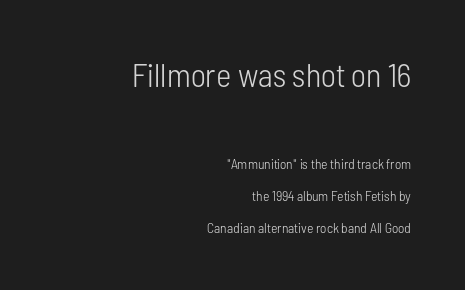
{"serif": "no", "italic": "no", "bold": "no", "weight": "light", "width": "condensed", "stroke_contrast": "low", "x_height": "medium", "monospaced": "no", "underline": "no", "align": "right", "line_spacing": "loose", "line_spacing_ratio": 2.27, "letter_spacing": "normal", "letter_spacing_em": 0.0, "larger_block": "first", "size_ratio": 2.36, "glyph_px": 33}
